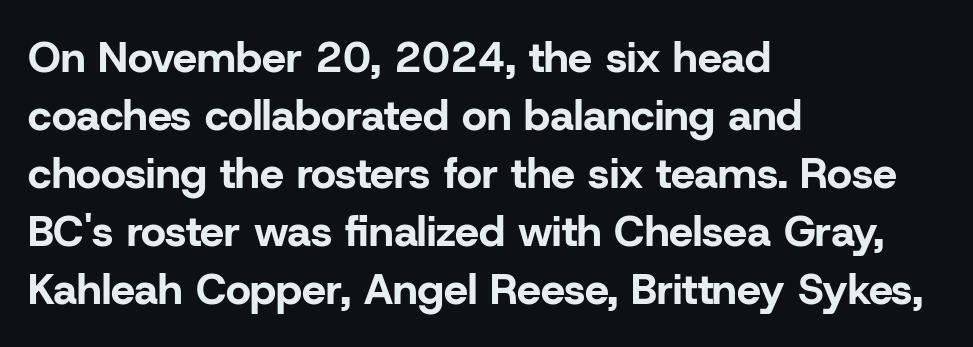
Q: Is the text bold? A: Yes.
Q: Is the text italic (slanted)? A: No, it is upright.
Q: Is the typeface a serif or a sans-serif typeface? A: Sans-serif.
Q: Is the text underlined? A: No.
Q: How is the paragraph aligned? A: Left-aligned.
Q: Is the spacing between letters normal or unusually wide? A: Normal.
Q: Is the spacing between lines tight, normal or loose? A: Normal.
Q: Width (condensed, normal, or wide)? A: Normal.
Q: Stroke contrast? A: Low.
Q: x-height? A: Medium.
Q: Monospaced? A: No.
